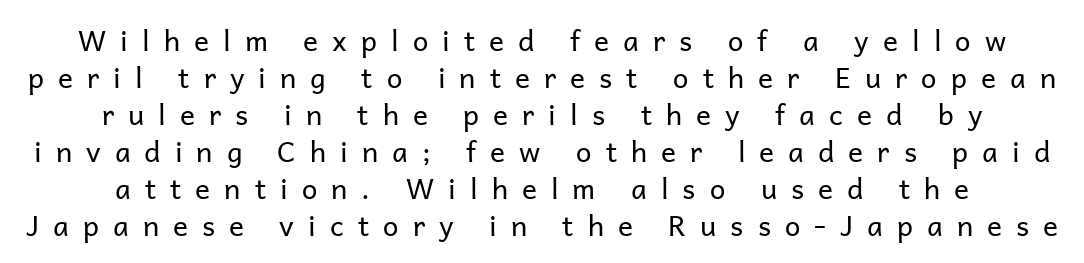
The image shows 28 px regular-weight sans-serif type, upright; set centered, normal line spacing (1.32x), unusually wide letter spacing (+0.5 em), not underlined; low stroke contrast and a medium x-height.
